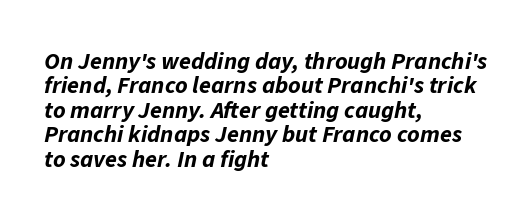
Successive baselines arrive quickly, one right under another. Compared with ordinary roman type, these characters are visibly tilted. A bare baseline throughout the passage. The compositor pushed each line to the left boundary. These lines carry a lot of weight — the face is fully bold.
